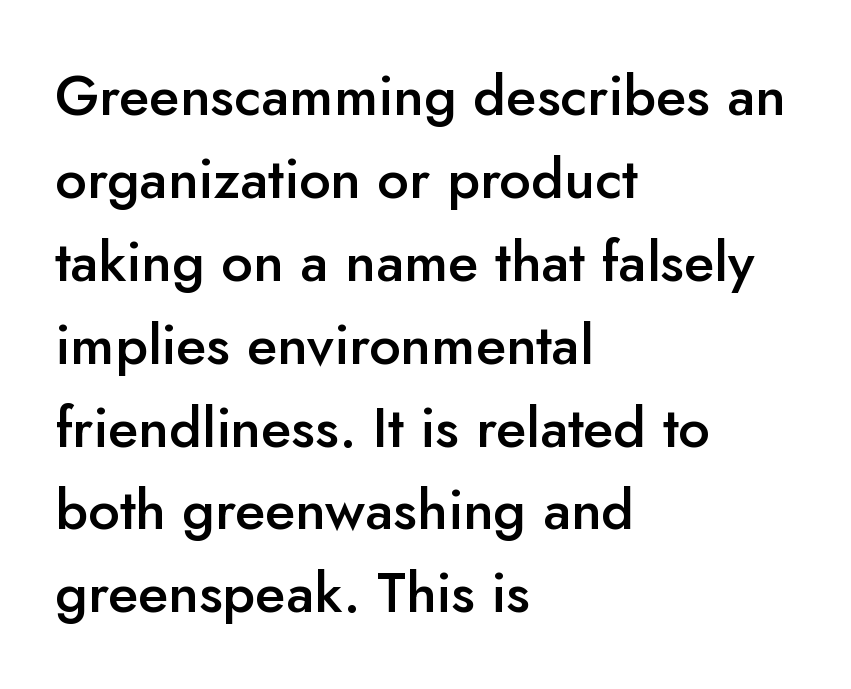
Q: Is the text bold? A: Semi-bold.
Q: Is the text italic (slanted)? A: No, it is upright.
Q: Is the typeface a serif or a sans-serif typeface? A: Sans-serif.
Q: Is the text underlined? A: No.
Q: How is the paragraph aligned? A: Left-aligned.
Q: Is the spacing between letters normal or unusually wide? A: Normal.
Q: Is the spacing between lines tight, normal or loose? A: Normal.
Q: Width (condensed, normal, or wide)? A: Normal.
Q: Stroke contrast? A: Low.
Q: x-height? A: Small.
Q: Monospaced? A: No.
